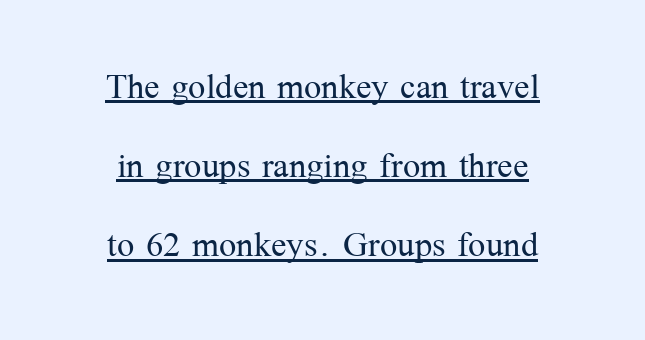
Q: Is the text bold? A: No.
Q: Is the text italic (slanted)? A: No, it is upright.
Q: Is the typeface a serif or a sans-serif typeface? A: Serif.
Q: Is the text underlined? A: Yes.
Q: How is the paragraph aligned? A: Centered.
Q: Is the spacing between letters normal or unusually wide? A: Normal.
Q: Width (condensed, normal, or wide)? A: Normal.
Q: Stroke contrast? A: Medium.
Q: x-height? A: Medium.
Q: Monospaced? A: No.
